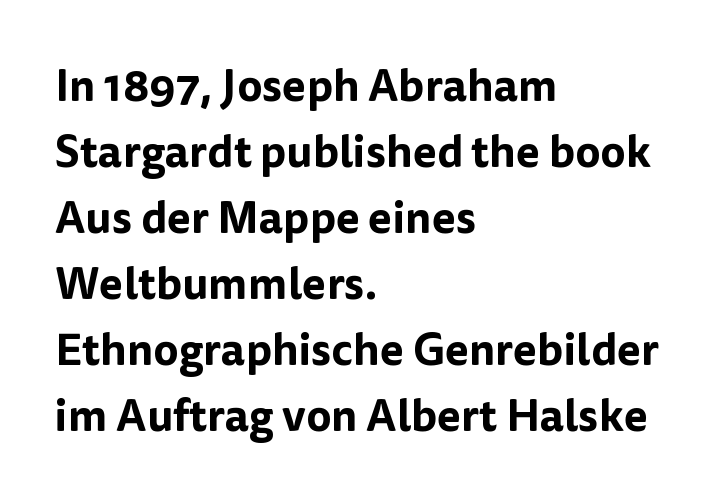
The image shows 44 px sans-serif type, upright; set left-aligned, normal line spacing (1.5x), normal letter spacing, not underlined; low stroke contrast and a medium x-height.
